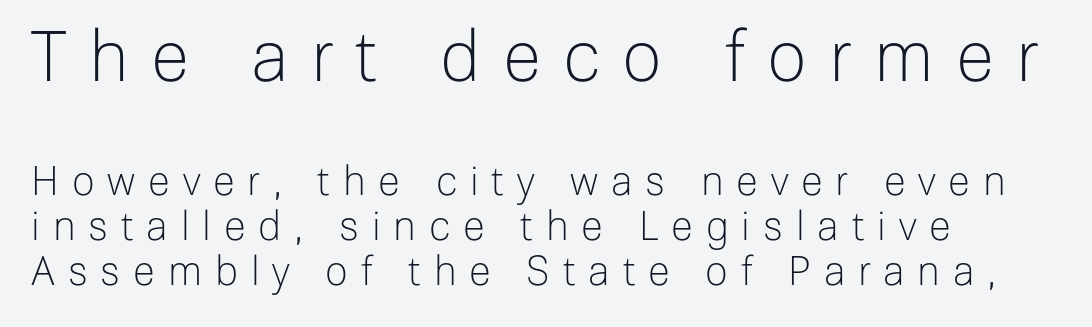
{"serif": "no", "italic": "no", "bold": "no", "weight": "light", "width": "normal", "stroke_contrast": "low", "x_height": "medium", "monospaced": "no", "underline": "no", "align": "left", "line_spacing": "tight", "line_spacing_ratio": 1.13, "letter_spacing": "wide", "letter_spacing_em": 0.32, "larger_block": "first", "size_ratio": 1.75, "glyph_px": 70}
